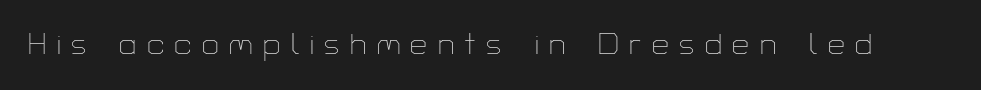
The image shows 30 px thin sans-serif type, upright; set unusually wide letter spacing (+0.35 em), not underlined; low stroke contrast and a medium x-height.
